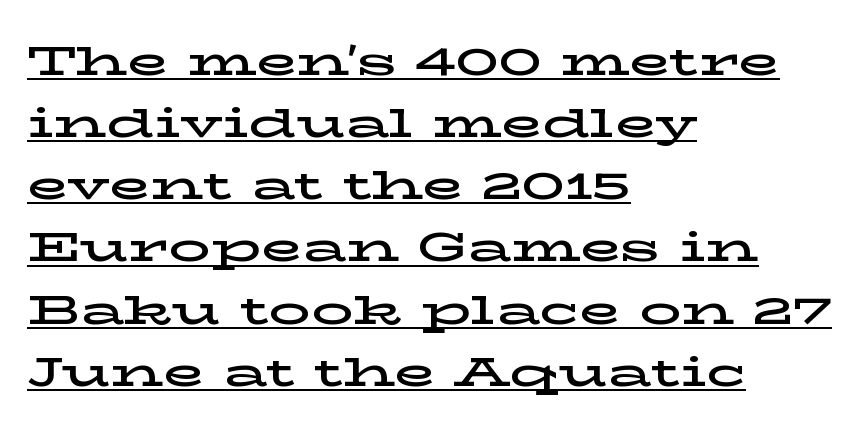
{"serif": "yes", "italic": "no", "width": "wide", "stroke_contrast": "low", "x_height": "medium", "monospaced": "no", "underline": "yes", "align": "left", "line_spacing": "normal", "line_spacing_ratio": 1.48, "letter_spacing": "normal", "letter_spacing_em": 0.0, "glyph_px": 42}
